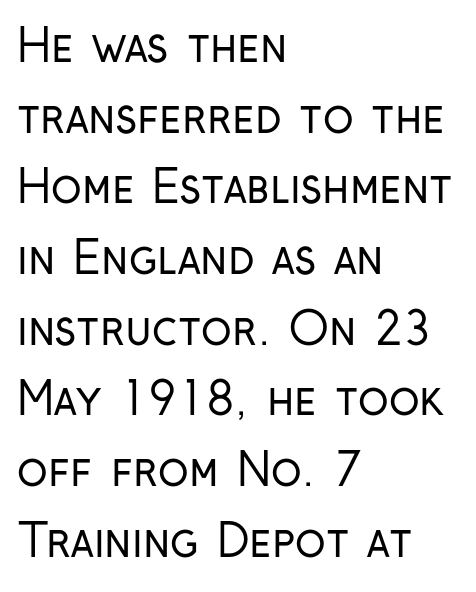
Here the designer chose a conventional face with non-uniform glyph widths. The foot of each line stays bare and open. Stems here are at most as thick as an everyday book face. The passage shown is typeset with a sans-serif family. The type sits square on the baseline with zero lean.
